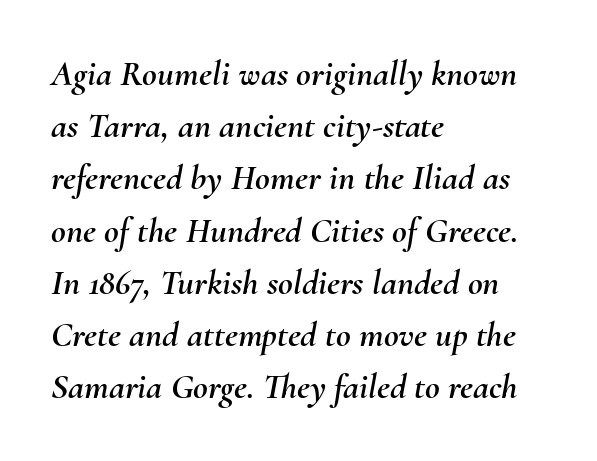
{"italic": "yes", "lean": "right", "slant_degrees": 10, "width": "normal", "stroke_contrast": "medium", "x_height": "small", "monospaced": "no", "underline": "no", "align": "left", "line_spacing": "normal", "line_spacing_ratio": 1.45, "letter_spacing": "normal", "letter_spacing_em": 0.0, "glyph_px": 36}
